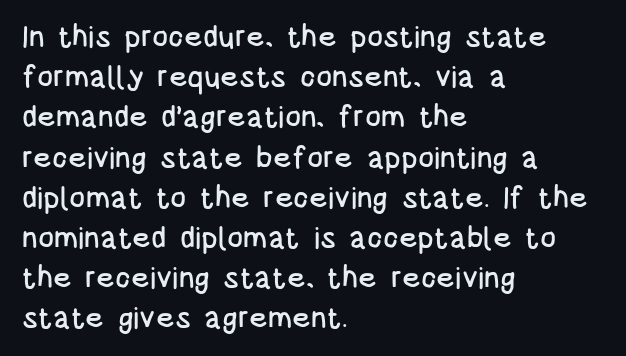
{"serif": "no", "italic": "no", "width": "condensed", "stroke_contrast": "low", "x_height": "large", "monospaced": "no", "underline": "no", "align": "left", "line_spacing": "normal", "line_spacing_ratio": 1.34, "letter_spacing": "normal", "letter_spacing_em": 0.0, "glyph_px": 30}
